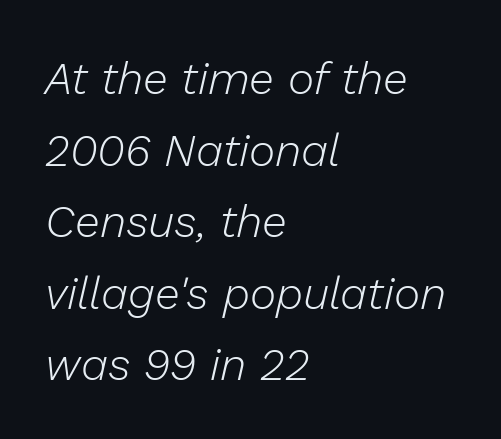
The image shows 45 px light type, italic (leaning right); set left-aligned, normal line spacing (1.59x), normal letter spacing, not underlined; low stroke contrast and a medium x-height.
